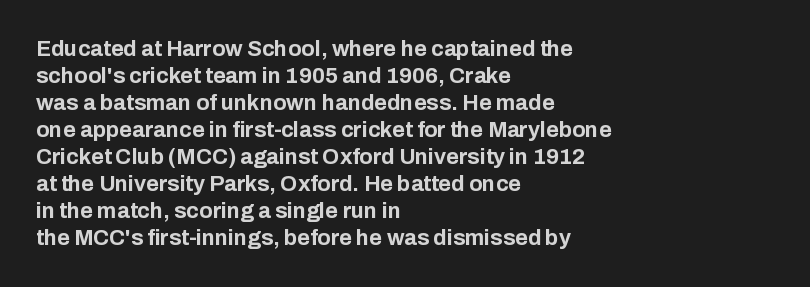
The image shows 22 px bold type, upright; set left-aligned, line spacing 1.23x, normal letter spacing, not underlined.
